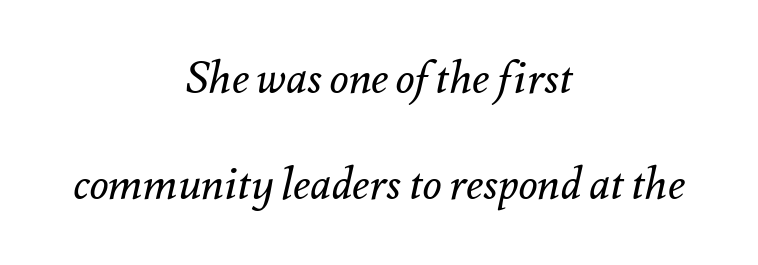
{"italic": "yes", "lean": "right", "slant_degrees": 12, "bold": "no", "weight": "regular", "width": "normal", "stroke_contrast": "medium", "x_height": "small", "monospaced": "no", "underline": "no", "align": "center", "line_spacing": "loose", "line_spacing_ratio": 2.4, "letter_spacing": "normal", "letter_spacing_em": 0.0, "glyph_px": 44}
